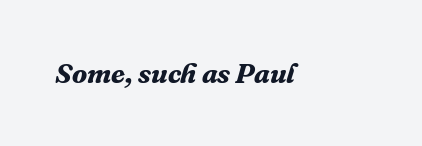
Q: Is the text bold? A: Yes.
Q: Is the text italic (slanted)? A: Yes, it leans right by about 16 degrees.
Q: Is the typeface a serif or a sans-serif typeface? A: Serif.
Q: Is the text underlined? A: No.
Q: Is the spacing between letters normal or unusually wide? A: Normal.
Q: Width (condensed, normal, or wide)? A: Normal.
Q: Stroke contrast? A: Medium.
Q: x-height? A: Medium.
Q: Monospaced? A: No.
